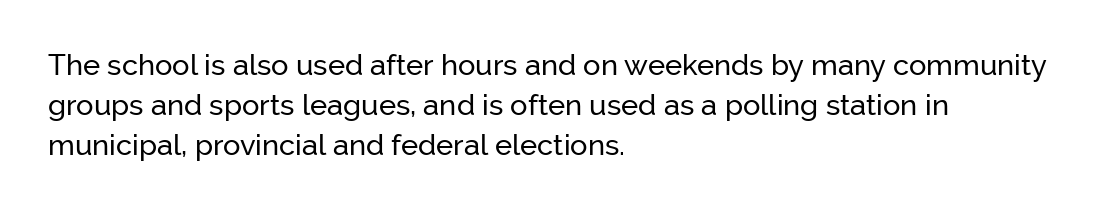
The image shows 29 px sans-serif type, upright; set left-aligned, normal line spacing (1.38x), normal letter spacing, not underlined; low stroke contrast and a medium x-height.
